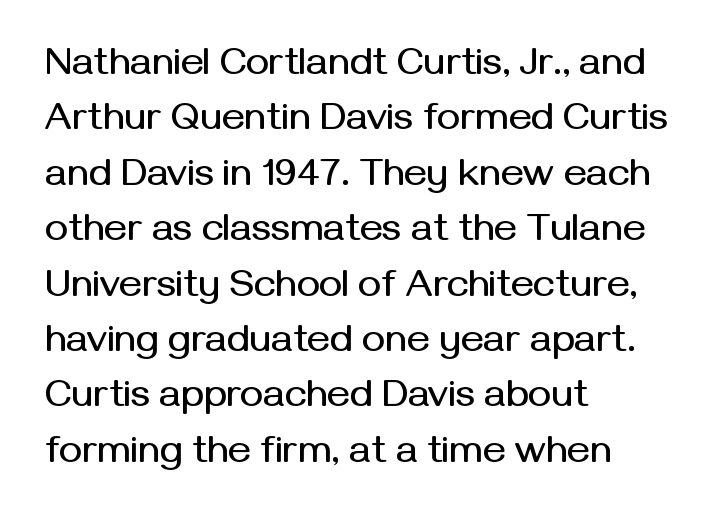
This sample keeps an unexceptional amount of space between lines. All the whitespace from short lines collects on the right. Has an underline been added? It has not. These lines keep a tight, regular rhythm from letter to letter. Ascenders rise straight up at ninety degrees. Serif or sans? Sans — the stroke terminals are bare.
